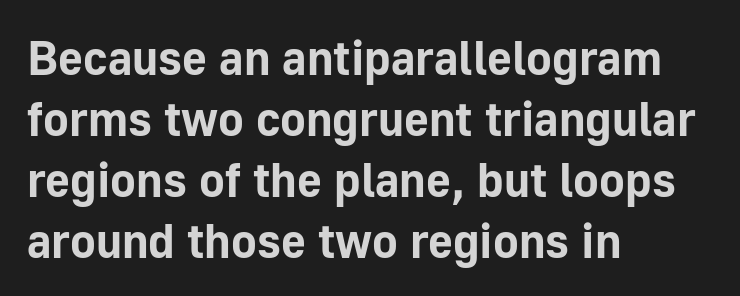
Q: Is the text bold? A: Yes.
Q: Is the text italic (slanted)? A: No, it is upright.
Q: Is the typeface a serif or a sans-serif typeface? A: Sans-serif.
Q: Is the text underlined? A: No.
Q: How is the paragraph aligned? A: Left-aligned.
Q: Is the spacing between letters normal or unusually wide? A: Normal.
Q: Is the spacing between lines tight, normal or loose? A: Normal.
Q: Width (condensed, normal, or wide)? A: Normal.
Q: Stroke contrast? A: Low.
Q: x-height? A: Medium.
Q: Monospaced? A: No.
